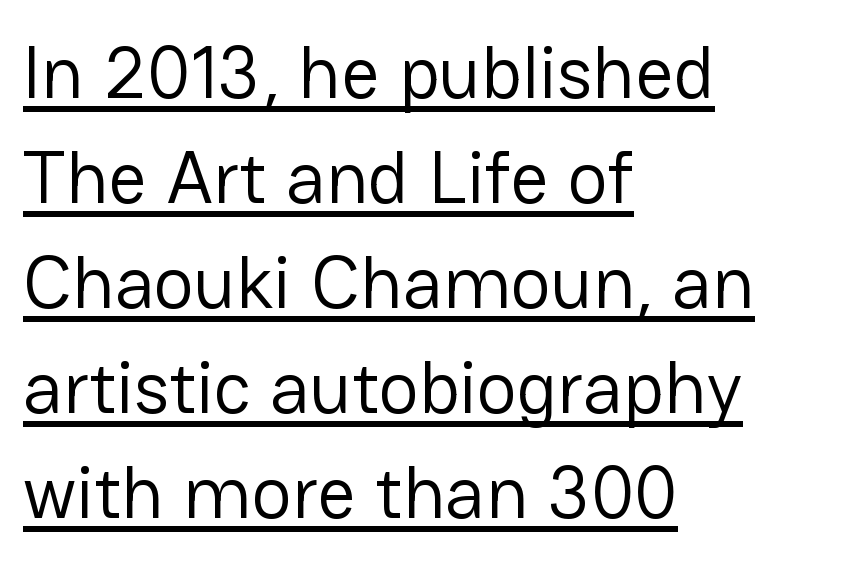
You could not count columns in this text — the font is proportionally spaced. Check the space under the baseline: a stroke is drawn there. Posture: vertical. Compared with typical body copy, the letter spacing here is the same. Weight: not bold — regular or lighter.
